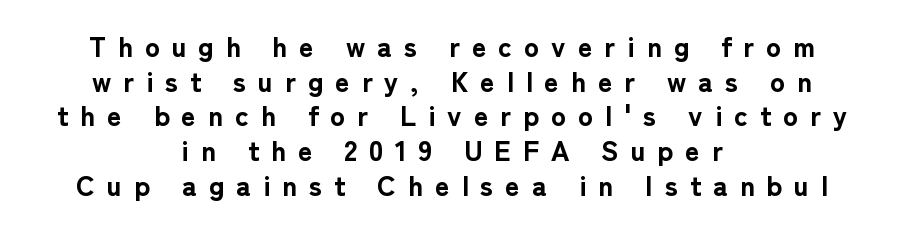
Q: Is the text bold? A: Yes.
Q: Is the text italic (slanted)? A: No, it is upright.
Q: Is the typeface a serif or a sans-serif typeface? A: Sans-serif.
Q: Is the text underlined? A: No.
Q: How is the paragraph aligned? A: Centered.
Q: Is the spacing between letters normal or unusually wide? A: Unusually wide.
Q: Width (condensed, normal, or wide)? A: Normal.
Q: Stroke contrast? A: Low.
Q: x-height? A: Medium.
Q: Monospaced? A: No.
